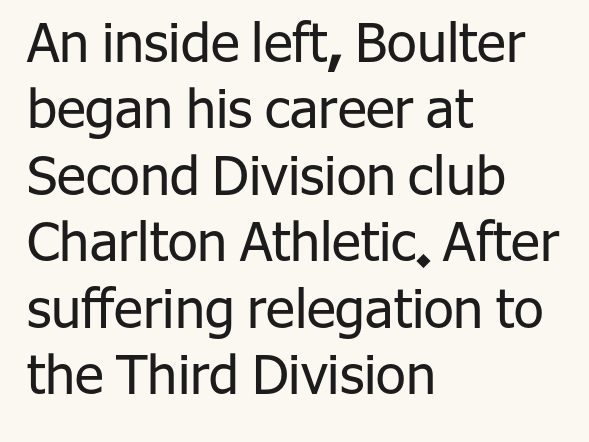
Q: Is the text bold? A: No.
Q: Is the text italic (slanted)? A: No, it is upright.
Q: Is the typeface a serif or a sans-serif typeface? A: Sans-serif.
Q: Is the text underlined? A: No.
Q: How is the paragraph aligned? A: Left-aligned.
Q: Is the spacing between letters normal or unusually wide? A: Normal.
Q: Width (condensed, normal, or wide)? A: Normal.
Q: Stroke contrast? A: Low.
Q: x-height? A: Medium.
Q: Monospaced? A: No.
